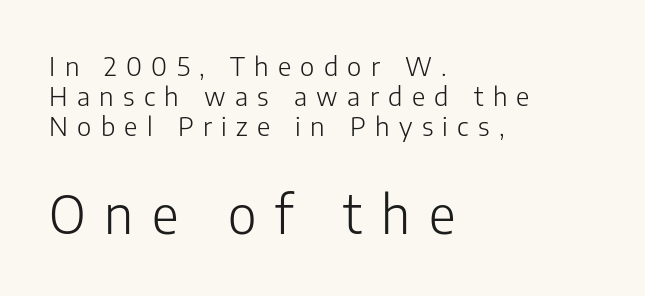
Q: Is the text bold? A: No.
Q: Is the text italic (slanted)? A: No, it is upright.
Q: Is the typeface a serif or a sans-serif typeface? A: Sans-serif.
Q: Is the text underlined? A: No.
Q: How is the paragraph aligned? A: Left-aligned.
Q: Is the spacing between letters normal or unusually wide? A: Unusually wide.
Q: Is the spacing between lines tight, normal or loose? A: Tight.
Q: Which block of text is set in a larger size, the first (top) or the second (bottom)? A: The second (bottom) one.
Q: Width (condensed, normal, or wide)? A: Normal.
Q: Stroke contrast? A: Low.
Q: x-height? A: Medium.
Q: Monospaced? A: No.
